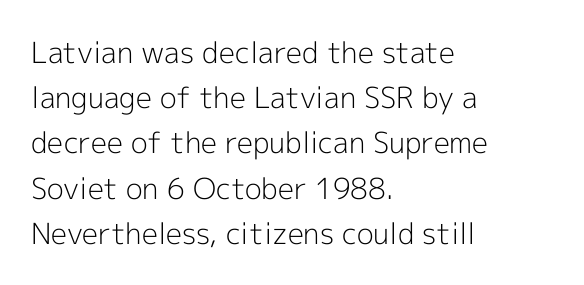
{"serif": "no", "italic": "no", "bold": "no", "weight": "light", "width": "normal", "x_height": "medium", "monospaced": "no", "underline": "no", "align": "left", "line_spacing": "normal", "line_spacing_ratio": 1.56, "letter_spacing": "normal", "letter_spacing_em": 0.0, "glyph_px": 29}
